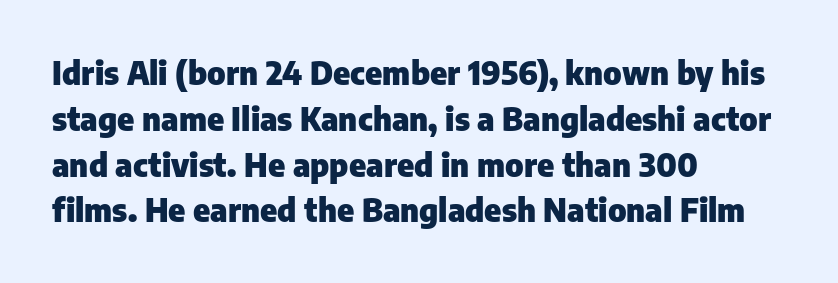
Q: Is the text bold? A: Yes.
Q: Is the text italic (slanted)? A: No, it is upright.
Q: Is the typeface a serif or a sans-serif typeface? A: Sans-serif.
Q: Is the text underlined? A: No.
Q: How is the paragraph aligned? A: Left-aligned.
Q: Is the spacing between letters normal or unusually wide? A: Normal.
Q: Is the spacing between lines tight, normal or loose? A: Normal.
Q: Width (condensed, normal, or wide)? A: Normal.
Q: Stroke contrast? A: Low.
Q: x-height? A: Medium.
Q: Monospaced? A: No.
